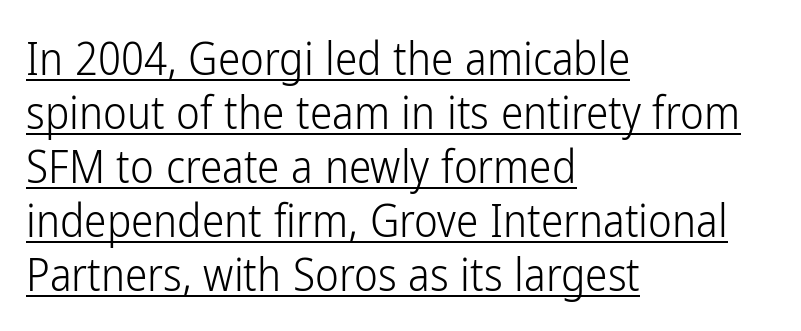
The image shows 45 px light, condensed sans-serif type, upright; set left-aligned, line spacing 1.2x, normal letter spacing, underlined; low stroke contrast and a medium x-height.
